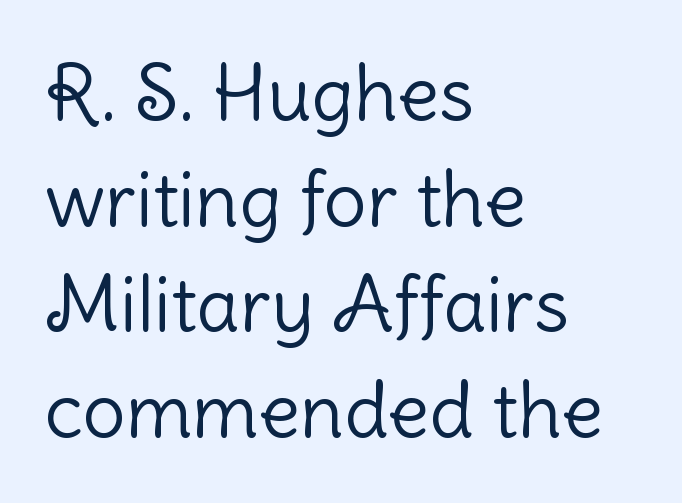
The image shows 76 px light sans-serif type, upright; set left-aligned, normal line spacing (1.39x), normal letter spacing, not underlined; low stroke contrast and a medium x-height.
